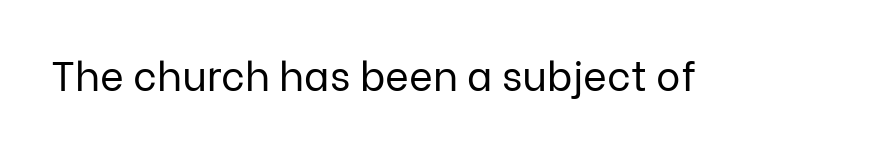
The strip under each line holds only bare page. Summary of weight: not heavy and not bold. Do the letters lean? They stand straight. A typesetter would call this zero additional tracking. Note: no serifs on the glyphs.
